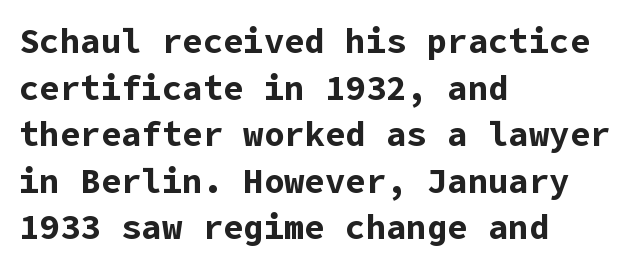
{"serif": "no", "italic": "no", "bold": "yes", "weight": "bold", "width": "normal", "stroke_contrast": "low", "x_height": "medium", "underline": "no", "align": "left", "line_spacing": "normal", "line_spacing_ratio": 1.37, "letter_spacing": "normal", "letter_spacing_em": 0.0, "glyph_px": 34}
